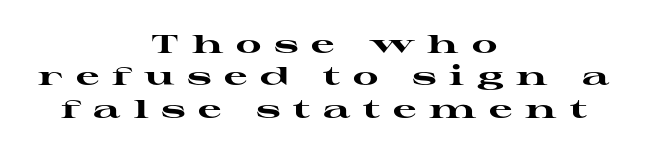
{"italic": "no", "bold": "yes", "underline": "no", "align": "center", "line_spacing": "normal", "line_spacing_ratio": 1.25, "letter_spacing": "wide", "letter_spacing_em": 0.49, "glyph_px": 26}
